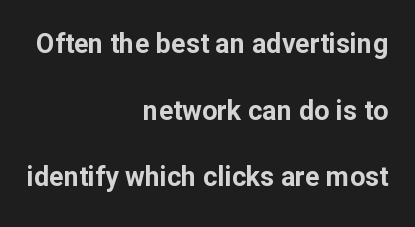
The image shows 27 px bold type, upright; set right-aligned, loose line spacing (2.47x), normal letter spacing, not underlined.
